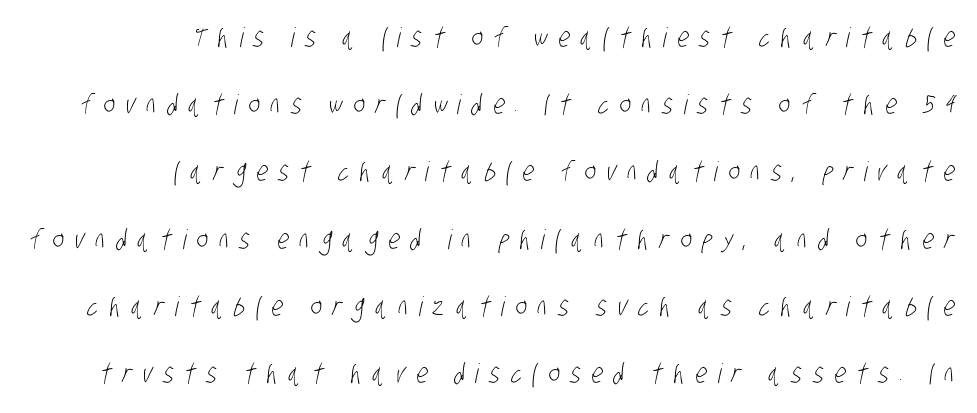
The image shows 27 px text type; set right-aligned, loose line spacing (2.49x), unusually wide letter spacing (+0.4 em), not underlined.
